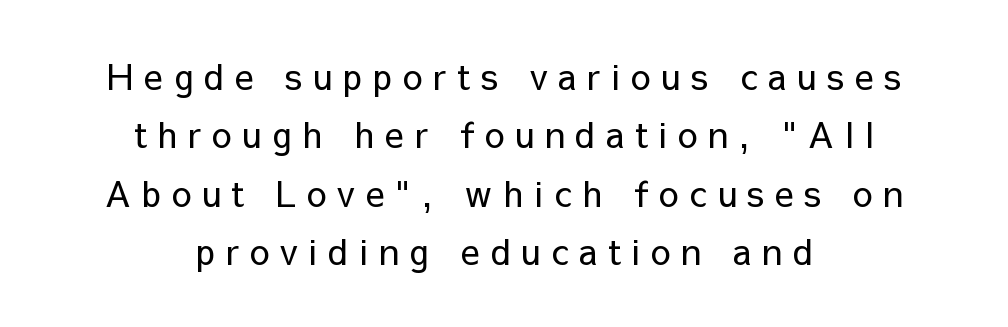
The image shows 35 px regular-weight sans-serif type, upright; set centered, normal line spacing (1.67x), unusually wide letter spacing (+0.31 em), not underlined; low stroke contrast and a medium x-height.
